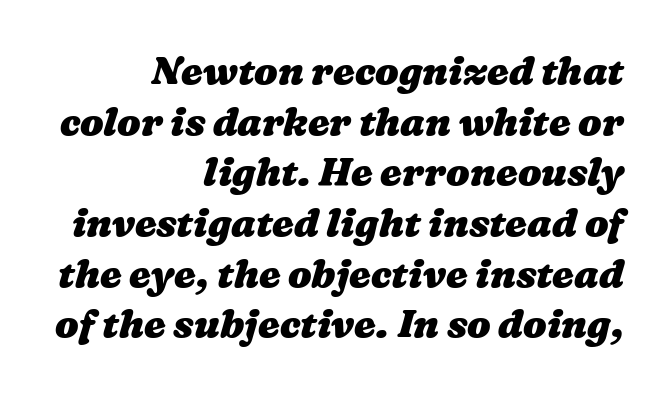
The image shows 39 px heavy, wide type; set right-aligned, normal line spacing (1.3x), normal letter spacing, not underlined; medium stroke contrast and a medium x-height.
